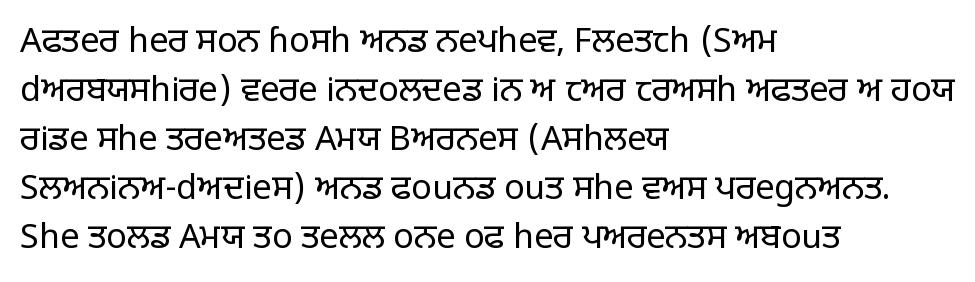
The type is set solid horizontally, with unmodified tracking. Is the block centered? No — it sits flush against the left margin. Is there any slant? The stems are plumb. The space directly below the letters is spotless.
